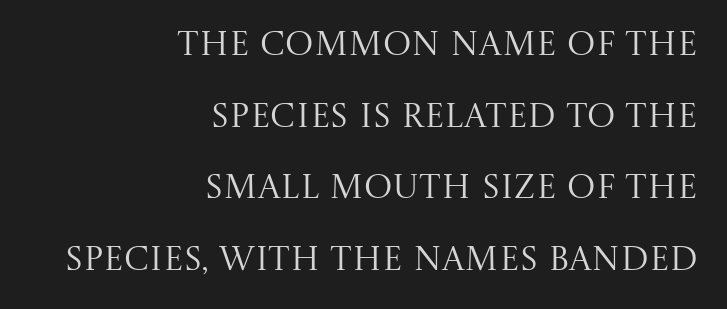
The image shows 34 px regular-weight serif type, upright; set right-aligned, loose line spacing (2.11x), normal letter spacing, not underlined; medium stroke contrast and a large x-height.
